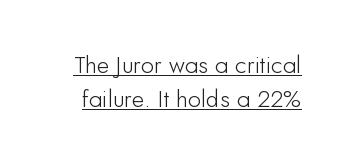
No extra tracking has been applied to these lines. The designer left line spacing at the default. No italicization has been applied; the sample stays upright. Somebody hit Ctrl+U on this one — the words are underlined.
